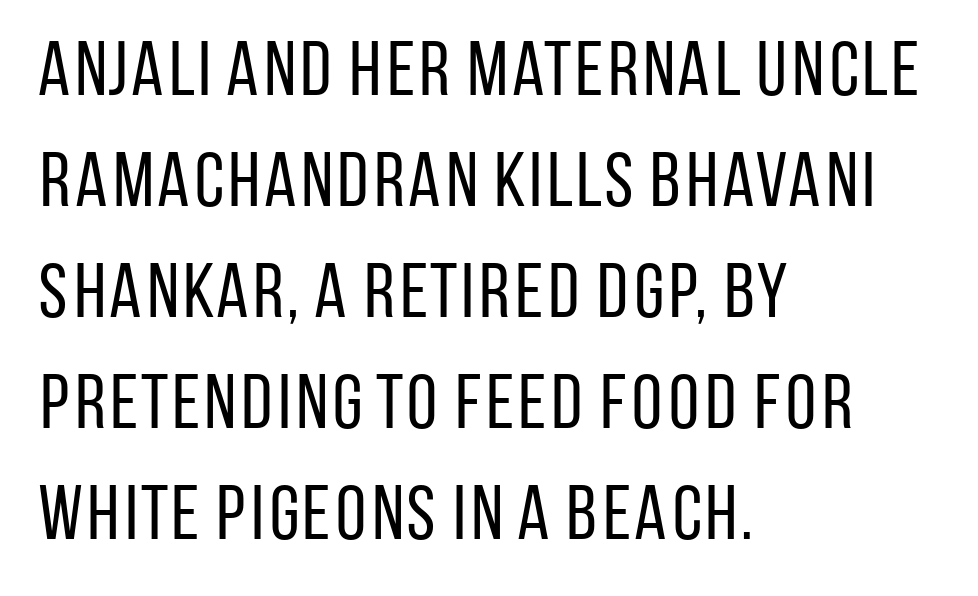
The image shows 77 px regular-weight, condensed sans-serif type, upright; set left-aligned, normal line spacing (1.44x), normal letter spacing, not underlined; low stroke contrast and a large x-height.
